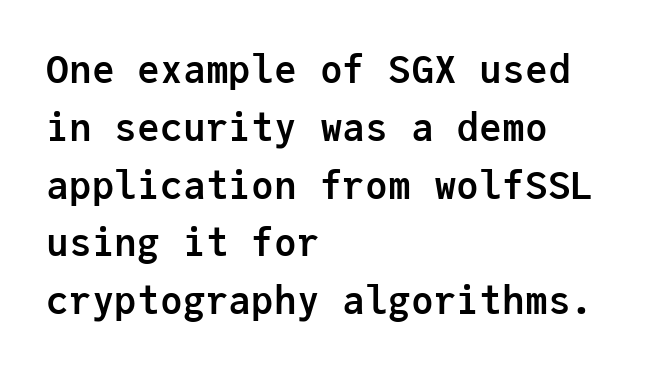
Is there much room between lines? A standard amount, neither cramped nor airy. These lines stack with their left ends in a neat column. The glyphs in this specimen are sans serif. Posture: upright roman. Note the uniform advance width — an 'i' takes as much space as an 'm'.
